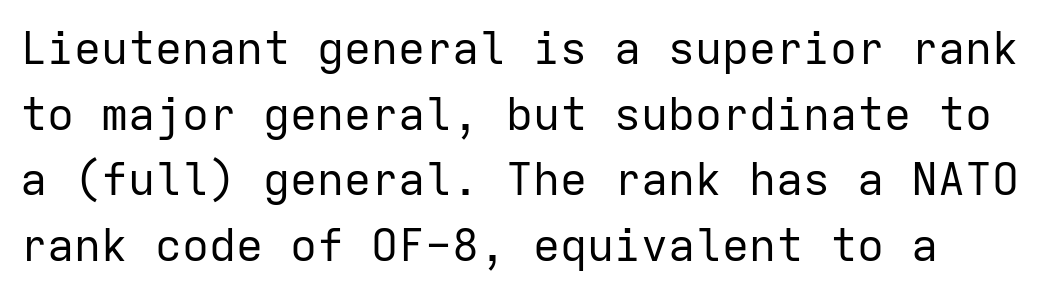
The image shows 45 px regular-weight sans-serif type, upright, monospaced; set normal line spacing (1.46x), normal letter spacing, not underlined; low stroke contrast and a medium x-height.
